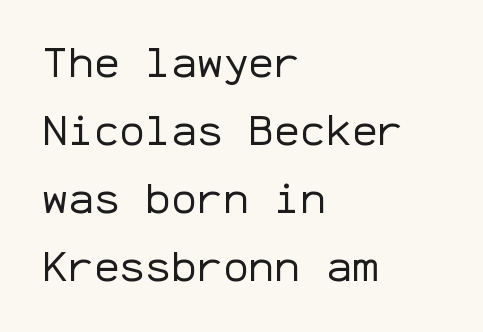
Does the lettering tilt? It doesn't — this is upright. If you measured baseline to baseline, you'd find a middling distance. The strokes carry an ordinary text weight at most. Which margin do the lines hug? The left one — the right edge is uneven. These lines are rendered in a fixed-pitch font. There is no visible air inserted between adjacent glyphs.
